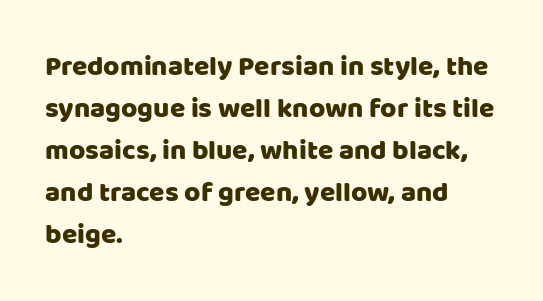
The image shows 28 px sans-serif type, upright; set left-aligned, normal line spacing (1.5x), normal letter spacing, not underlined; low stroke contrast and a large x-height.
